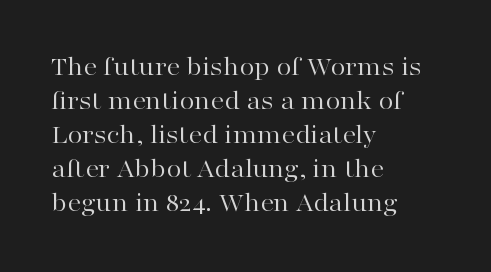
Vertically, the passage feels balanced, rows spaced as you'd expect. The strip under each line holds only bare page. Weight: in the light-to-regular range. Glyph-to-glyph distance matches everyday printed text.
